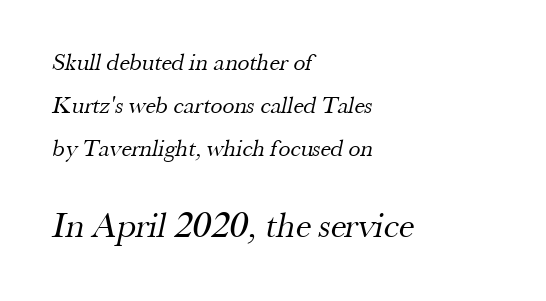
The image shows 36 px regular-weight serif type; set left-aligned, line spacing 1.8x, normal letter spacing, not underlined; the second (bottom) block is 1.5x larger; medium stroke contrast and a small x-height.
